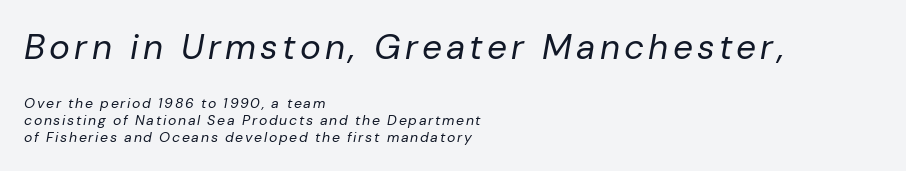
The initial chunk of copy outweighs the following chunk in type size. The font's italic variant was chosen for this text. Teacher's note: observe the even left margin — that is flush-left alignment. Ink coverage per letter is moderate at most. Quick note: underline off.
